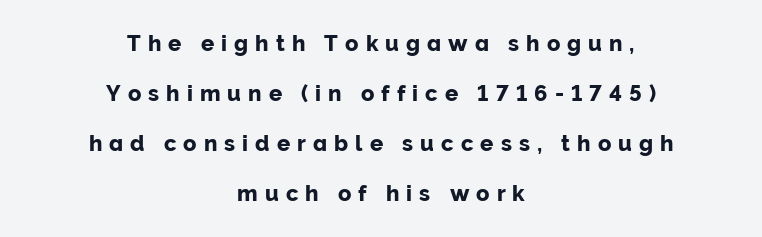
The paragraph shown floats in the horizontal middle. Tracking value appears strongly positive — letters spread wide. The font's upright variant was chosen for this text. How would I describe the line gaps? Wide and relaxed. The foot of each line stays bare and open.
